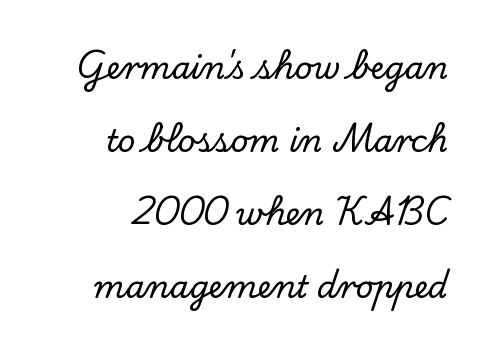
Q: Is the text italic (slanted)? A: Yes.
Q: Is the typeface a serif or a sans-serif typeface? A: Serif.
Q: Is the text underlined? A: No.
Q: How is the paragraph aligned? A: Right-aligned.
Q: Is the spacing between letters normal or unusually wide? A: Normal.
Q: Is the spacing between lines tight, normal or loose? A: Loose.
Q: Width (condensed, normal, or wide)? A: Normal.
Q: Stroke contrast? A: Low.
Q: x-height? A: Small.
Q: Monospaced? A: No.
